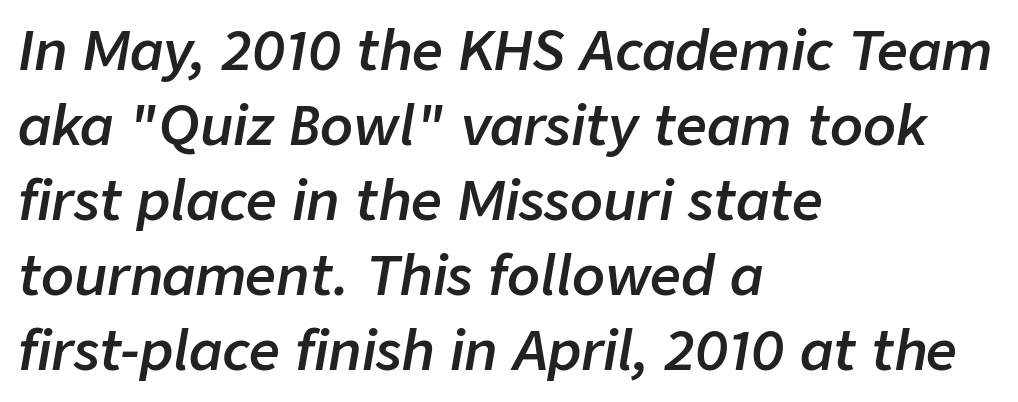
Q: Is the text bold? A: Semi-bold.
Q: Is the text italic (slanted)? A: Yes, it leans right by about 9 degrees.
Q: Is the text underlined? A: No.
Q: How is the paragraph aligned? A: Left-aligned.
Q: Is the spacing between letters normal or unusually wide? A: Normal.
Q: Is the spacing between lines tight, normal or loose? A: Normal.
Q: Width (condensed, normal, or wide)? A: Normal.
Q: Stroke contrast? A: Low.
Q: x-height? A: Medium.
Q: Monospaced? A: No.
